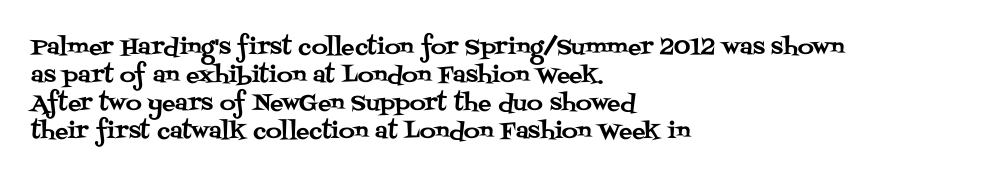
Q: Is the text italic (slanted)? A: No, it is upright.
Q: Is the text underlined? A: No.
Q: How is the paragraph aligned? A: Left-aligned.
Q: Is the spacing between letters normal or unusually wide? A: Normal.
Q: Is the spacing between lines tight, normal or loose? A: Normal.
